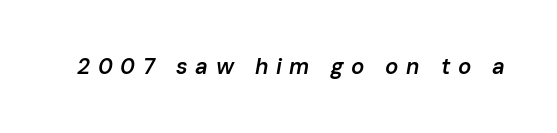
Spacing between characters has been opened up far beyond the box default. Type without underlining. Italic? Definitely — the glyphs are oblique. Stroke thickness is moderately raised; the sample reads as semibold.
